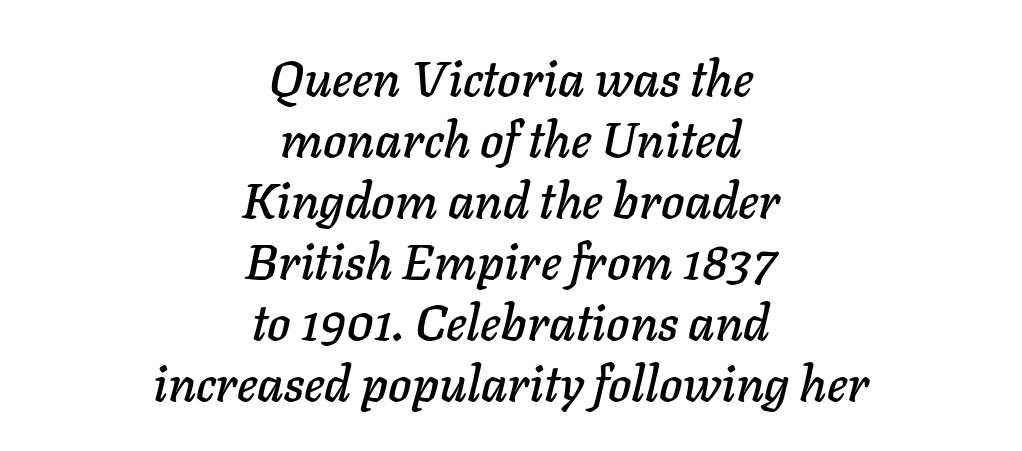
Bare-footed words on every line. Typeset on center — no edge is straight. Would a proofreader flag this as italicized? Yes. Words appear dense and cohesive because spacing is normal. This sample has the flowing, uneven cadence of proportional lettering.
